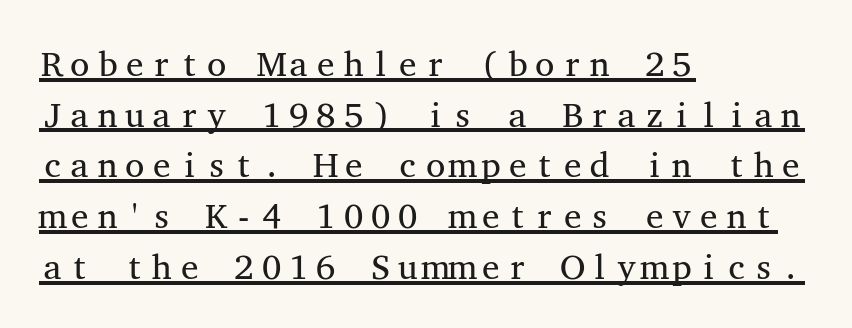
Q: Is the text bold? A: No.
Q: Is the text italic (slanted)? A: No, it is upright.
Q: Is the typeface a serif or a sans-serif typeface? A: Serif.
Q: Is the text underlined? A: Yes.
Q: How is the paragraph aligned? A: Left-aligned.
Q: Is the spacing between letters normal or unusually wide? A: Normal.
Q: Is the spacing between lines tight, normal or loose? A: Normal.
Q: Width (condensed, normal, or wide)? A: Wide.
Q: Stroke contrast? A: Medium.
Q: x-height? A: Medium.
Q: Monospaced? A: Yes.
